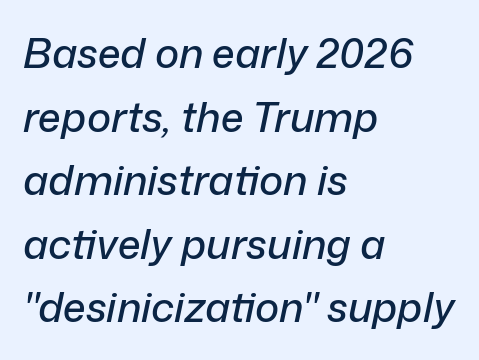
Italic: yes, the glyphs are oblique. The glyphs are unaccompanied by any horizontal stroke below them. This sample keeps an unexceptional amount of space between lines. The paragraph has a hard left edge and a soft right edge.
